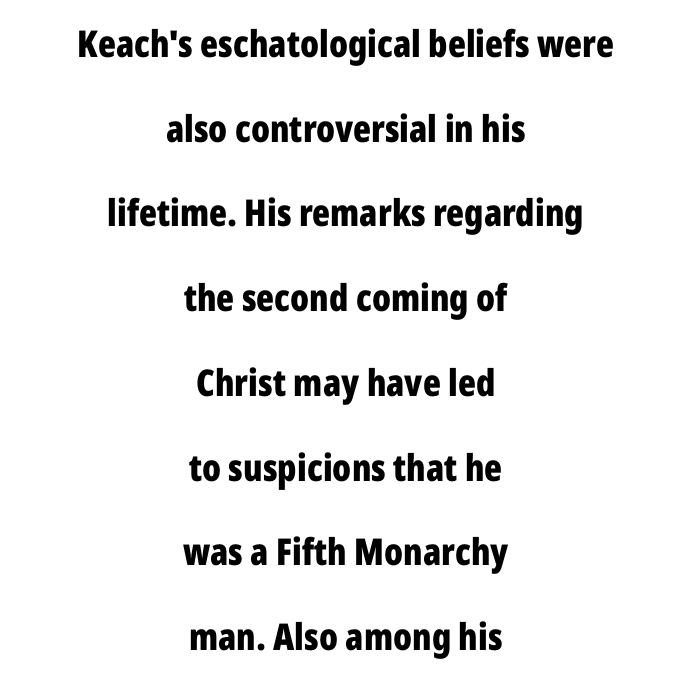
Q: Is the text bold? A: Yes.
Q: Is the text italic (slanted)? A: No, it is upright.
Q: Is the typeface a serif or a sans-serif typeface? A: Sans-serif.
Q: Is the text underlined? A: No.
Q: How is the paragraph aligned? A: Centered.
Q: Is the spacing between letters normal or unusually wide? A: Normal.
Q: Is the spacing between lines tight, normal or loose? A: Loose.
Q: Width (condensed, normal, or wide)? A: Condensed.
Q: Stroke contrast? A: Low.
Q: x-height? A: Medium.
Q: Monospaced? A: No.
